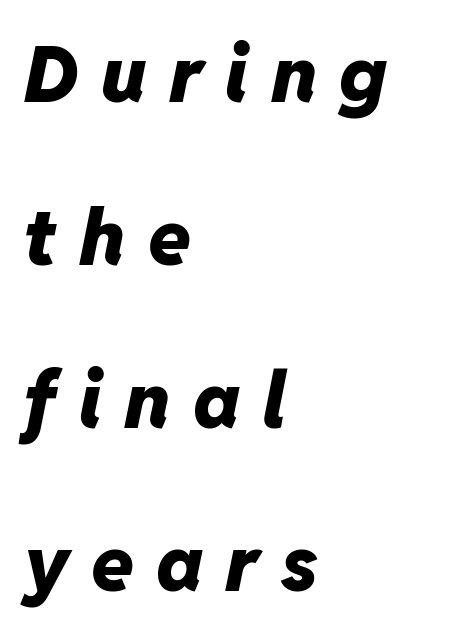
{"italic": "yes", "lean": "right", "slant_degrees": 11, "bold": "yes", "weight": "heavy", "width": "normal", "stroke_contrast": "low", "x_height": "medium", "monospaced": "no", "underline": "no", "align": "left", "line_spacing": "loose", "line_spacing_ratio": 2.09, "letter_spacing": "wide", "letter_spacing_em": 0.28, "glyph_px": 78}
